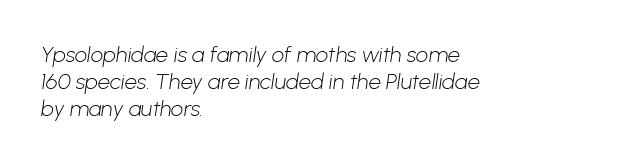
{"bold": "no", "underline": "no", "align": "left", "line_spacing_ratio": 1.23, "letter_spacing": "normal", "letter_spacing_em": 0.0, "glyph_px": 22}
